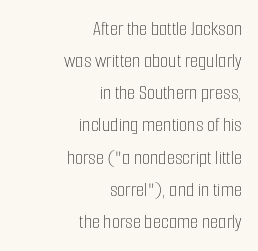
Q: Is the text bold? A: No.
Q: Is the text italic (slanted)? A: No, it is upright.
Q: Is the text underlined? A: No.
Q: How is the paragraph aligned? A: Right-aligned.
Q: Is the spacing between letters normal or unusually wide? A: Normal.
Q: Is the spacing between lines tight, normal or loose? A: Normal.
